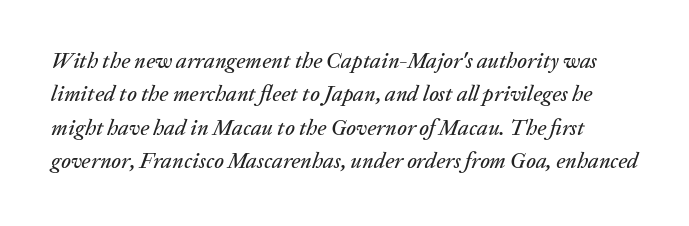
Q: Is the text italic (slanted)? A: Yes, it leans right by about 20 degrees.
Q: Is the text underlined? A: No.
Q: Is the spacing between letters normal or unusually wide? A: Normal.
Q: Is the spacing between lines tight, normal or loose? A: Normal.
